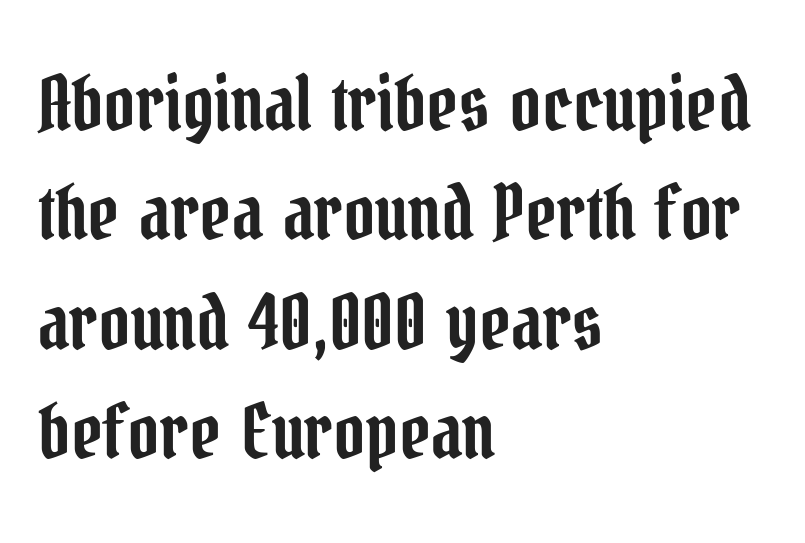
Observe the ordinary spacing: letters are neighbours, not strangers. Think of a printed novel: that variable character pitch is what you see here. Observe the serifs anchoring each vertical stroke in this sample. If you drew a ruler down the left edge, every line would touch it.
